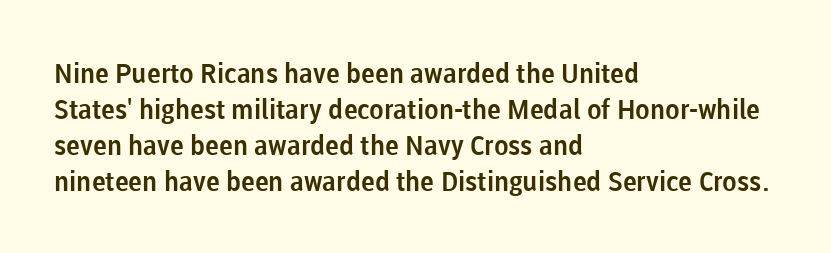
The image shows 27 px text type, upright; set left-aligned, normal line spacing (1.33x), normal letter spacing, not underlined.
